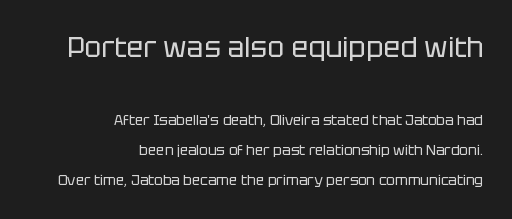
Q: Is the text bold? A: No.
Q: Is the text italic (slanted)? A: No, it is upright.
Q: Is the typeface a serif or a sans-serif typeface? A: Sans-serif.
Q: Is the text underlined? A: No.
Q: How is the paragraph aligned? A: Right-aligned.
Q: Is the spacing between letters normal or unusually wide? A: Normal.
Q: Is the spacing between lines tight, normal or loose? A: Loose.
Q: Which block of text is set in a larger size, the first (top) or the second (bottom)? A: The first (top) one.
Q: Width (condensed, normal, or wide)? A: Normal.
Q: Stroke contrast? A: Low.
Q: x-height? A: Large.
Q: Monospaced? A: No.
